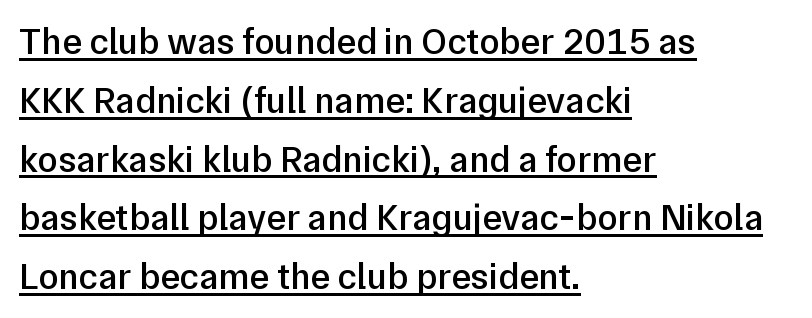
{"serif": "no", "italic": "no", "bold": "semi", "weight": "semibold", "width": "normal", "stroke_contrast": "low", "x_height": "medium", "monospaced": "no", "underline": "yes", "align": "left", "line_spacing": "normal", "line_spacing_ratio": 1.59, "letter_spacing": "normal", "letter_spacing_em": 0.0, "glyph_px": 37}
